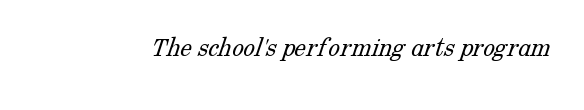
The image shows 29 px light serif type; set normal letter spacing, not underlined; low stroke contrast and a medium x-height.
